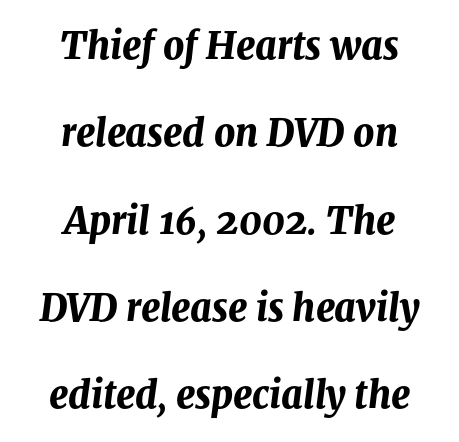
{"italic": "yes", "lean": "right", "slant_degrees": 8, "bold": "yes", "weight": "bold", "width": "normal", "stroke_contrast": "medium", "x_height": "medium", "monospaced": "no", "underline": "no", "align": "center", "line_spacing": "loose", "line_spacing_ratio": 2.36, "letter_spacing": "normal", "letter_spacing_em": 0.0, "glyph_px": 37}
